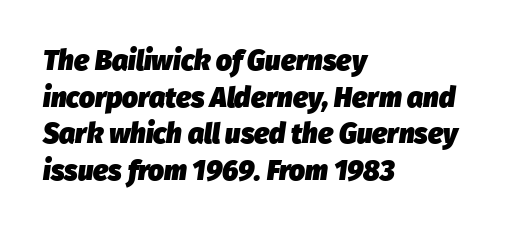
The image shows 28 px heavy type, italic (leaning right); set left-aligned, normal line spacing (1.31x), normal letter spacing, not underlined; low stroke contrast and a medium x-height.
